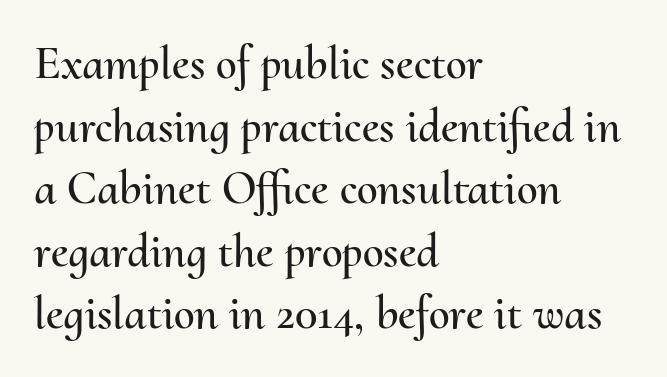
{"italic": "no", "width": "normal", "stroke_contrast": "medium", "x_height": "small", "monospaced": "no", "underline": "no", "align": "left", "line_spacing": "normal", "line_spacing_ratio": 1.33, "letter_spacing": "normal", "letter_spacing_em": 0.0, "glyph_px": 47}
